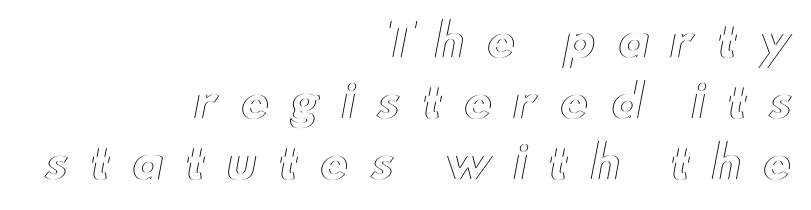
The space directly below the letters is spotless. Teacher's note: observe the even right margin — that is flush-right alignment. One glance says typical: line gaps are just what's usual. Each letter keeps its own natural width here, so spacing adapts to shape.
